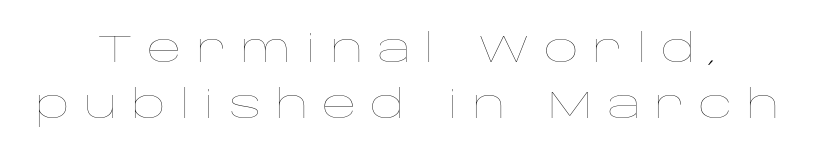
Q: Is the text bold? A: No.
Q: Is the text italic (slanted)? A: No, it is upright.
Q: Is the text underlined? A: No.
Q: How is the paragraph aligned? A: Centered.
Q: Is the spacing between letters normal or unusually wide? A: Unusually wide.
Q: Is the spacing between lines tight, normal or loose? A: Normal.
Q: Width (condensed, normal, or wide)? A: Wide.
Q: Stroke contrast? A: Low.
Q: x-height? A: Large.
Q: Monospaced? A: No.
